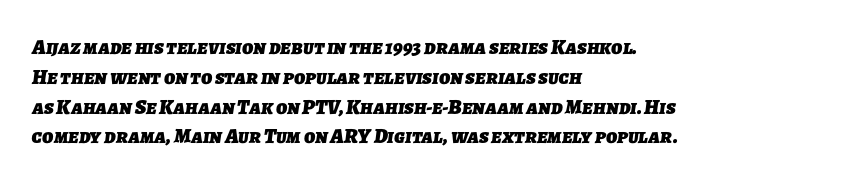
Bold? Absolutely — the strokes are thick and heavy. Does the copy run flush right? No — it runs flush left. Honestly, there is no underline to notice here at all. The lines sit at an ordinary, default distance from one another. Spacing between characters is what you'd get straight out of the box.
